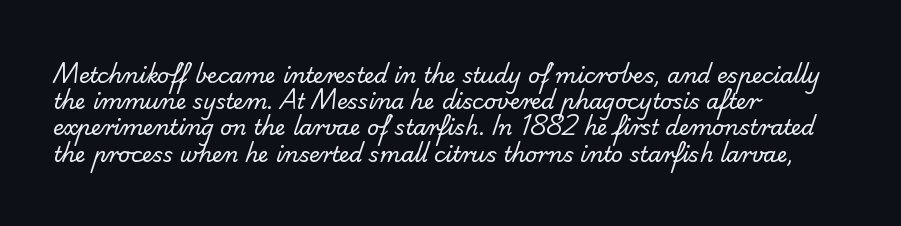
{"bold": "no", "underline": "no", "align": "left", "line_spacing": "normal", "line_spacing_ratio": 1.25, "letter_spacing": "normal", "letter_spacing_em": 0.0, "glyph_px": 21}
